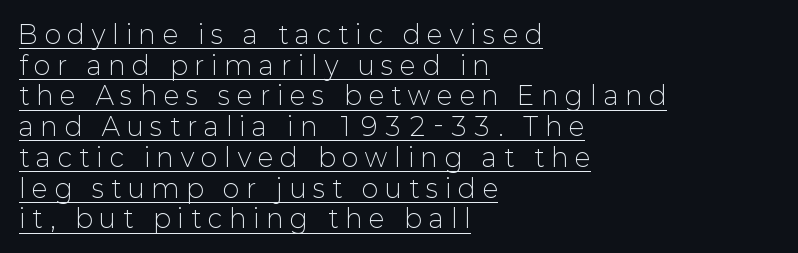
{"italic": "no", "bold": "no", "underline": "yes", "align": "left", "line_spacing_ratio": 1.23, "letter_spacing": "wide", "letter_spacing_em": 0.29, "glyph_px": 25}
